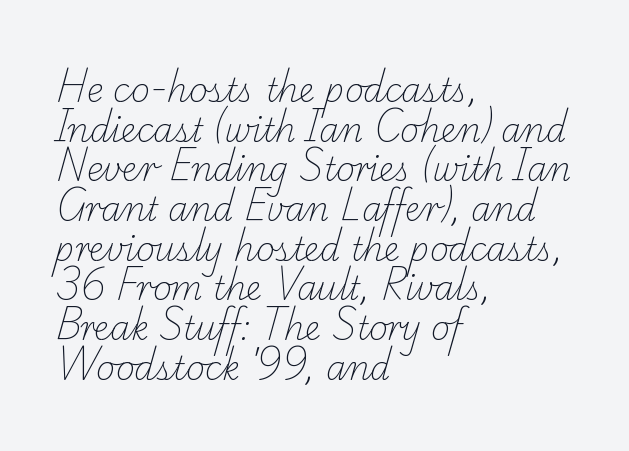
These lines stack with their left ends in a neat column. The glyphs are unaccompanied by any horizontal stroke below them. Heaviness? Minimal to ordinary, like unemphasized prose. In terms of letterform style, serifs are clearly present. The letters advance in unequal steps, a hallmark of proportional type.
